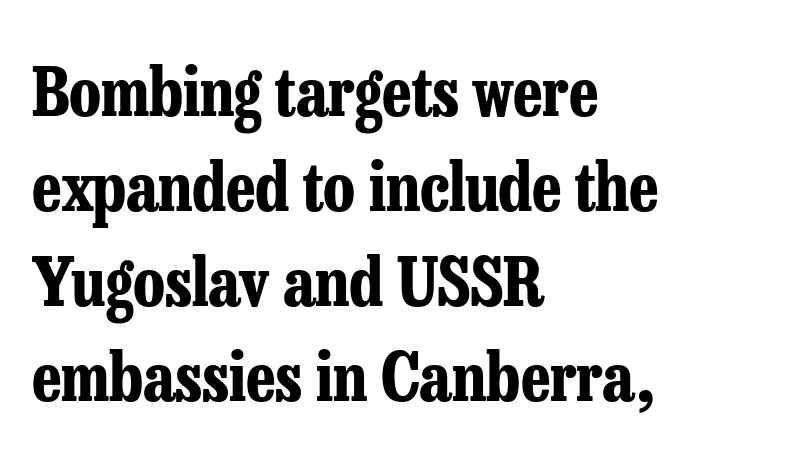
{"serif": "yes", "italic": "no", "bold": "yes", "weight": "bold", "width": "condensed", "stroke_contrast": "low", "x_height": "medium", "monospaced": "no", "underline": "no", "align": "left", "line_spacing": "normal", "line_spacing_ratio": 1.42, "letter_spacing": "normal", "letter_spacing_em": 0.0, "glyph_px": 67}
